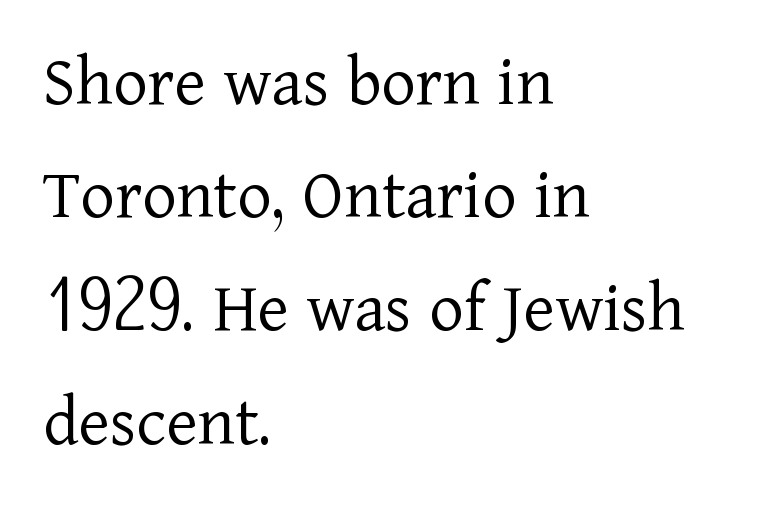
Q: Is the text bold? A: No.
Q: Is the text italic (slanted)? A: No, it is upright.
Q: Is the typeface a serif or a sans-serif typeface? A: Serif.
Q: Is the text underlined? A: No.
Q: How is the paragraph aligned? A: Left-aligned.
Q: Is the spacing between letters normal or unusually wide? A: Normal.
Q: Is the spacing between lines tight, normal or loose? A: Normal.
Q: Width (condensed, normal, or wide)? A: Normal.
Q: Stroke contrast? A: Low.
Q: x-height? A: Medium.
Q: Monospaced? A: No.
